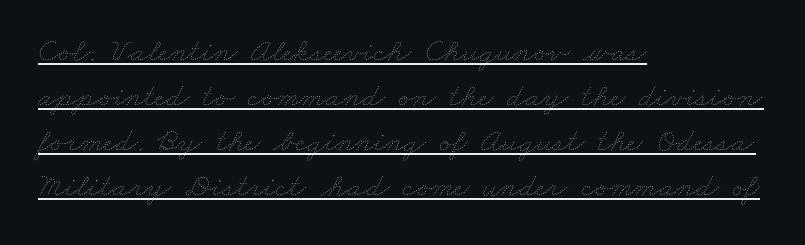
Q: Is the text bold? A: No.
Q: Is the text underlined? A: Yes.
Q: How is the paragraph aligned? A: Left-aligned.
Q: Is the spacing between letters normal or unusually wide? A: Normal.
Q: Is the spacing between lines tight, normal or loose? A: Normal.
Q: Width (condensed, normal, or wide)? A: Wide.
Q: Stroke contrast? A: Low.
Q: x-height? A: Small.
Q: Monospaced? A: No.
